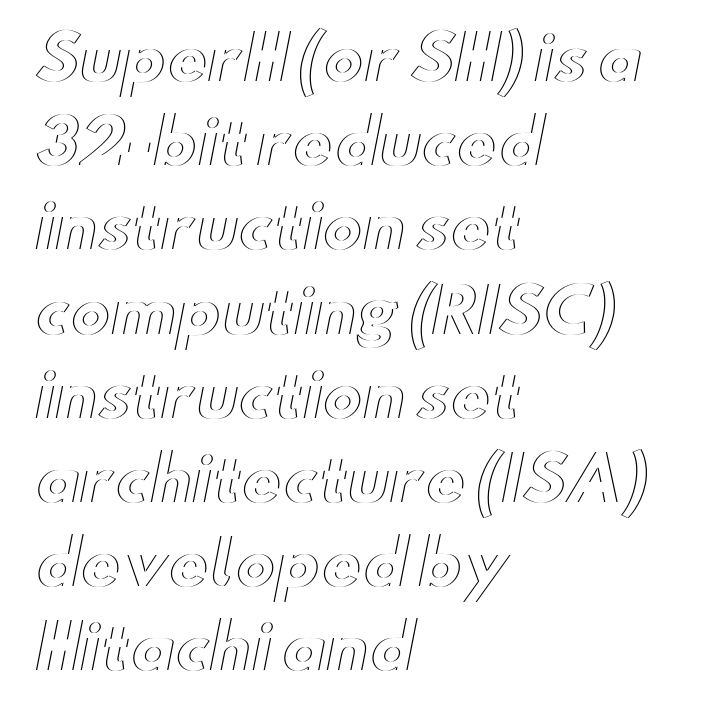
{"width": "wide", "x_height": "small", "monospaced": "no", "underline": "no", "align": "left", "line_spacing": "normal", "line_spacing_ratio": 1.38, "letter_spacing": "normal", "letter_spacing_em": 0.0, "glyph_px": 61}
